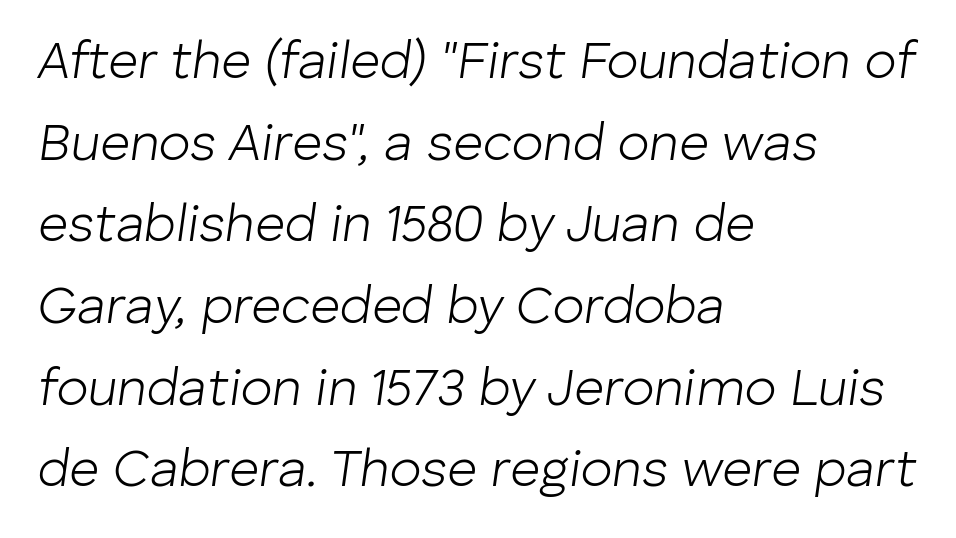
Q: Is the text bold? A: No.
Q: Is the text italic (slanted)? A: Yes, it leans right by about 8 degrees.
Q: Is the text underlined? A: No.
Q: How is the paragraph aligned? A: Left-aligned.
Q: Is the spacing between letters normal or unusually wide? A: Normal.
Q: Is the spacing between lines tight, normal or loose? A: Normal.
Q: Width (condensed, normal, or wide)? A: Normal.
Q: Stroke contrast? A: Low.
Q: x-height? A: Medium.
Q: Monospaced? A: No.
